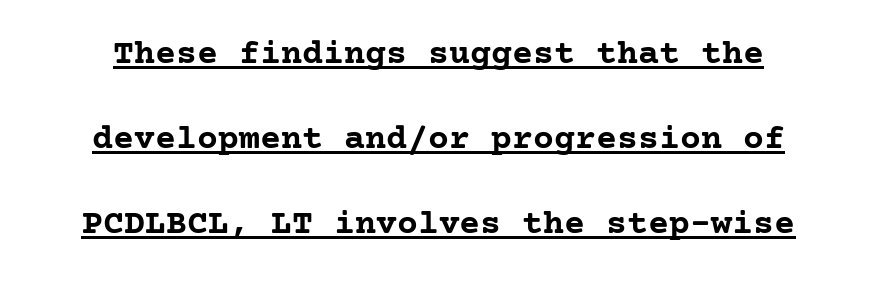
Q: Is the text bold? A: Yes.
Q: Is the text italic (slanted)? A: No, it is upright.
Q: Is the typeface a serif or a sans-serif typeface? A: Serif.
Q: Is the text underlined? A: Yes.
Q: Is the spacing between letters normal or unusually wide? A: Normal.
Q: Is the spacing between lines tight, normal or loose? A: Loose.
Q: Width (condensed, normal, or wide)? A: Normal.
Q: Stroke contrast? A: Low.
Q: x-height? A: Medium.
